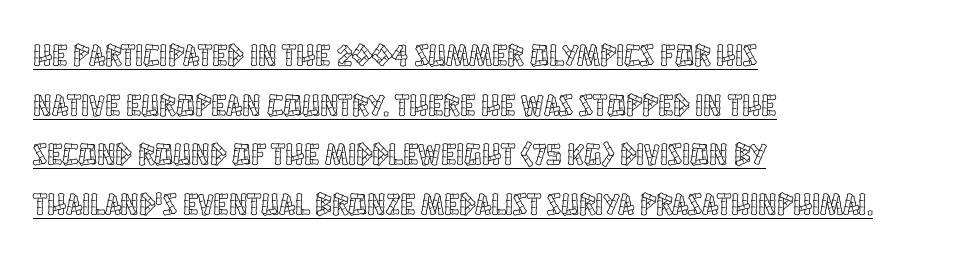
Q: Is the text italic (slanted)? A: No, it is upright.
Q: Is the text underlined? A: Yes.
Q: How is the paragraph aligned? A: Left-aligned.
Q: Is the spacing between letters normal or unusually wide? A: Normal.
Q: Is the spacing between lines tight, normal or loose? A: Normal.
Q: Width (condensed, normal, or wide)? A: Condensed.
Q: x-height? A: Large.
Q: Monospaced? A: No.
